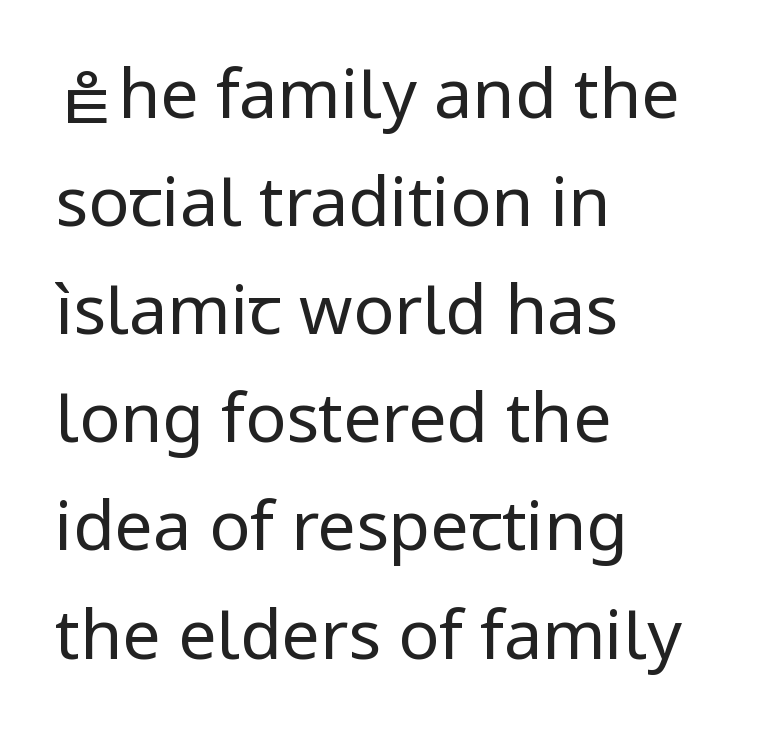
{"serif": "no", "italic": "no", "bold": "no", "weight": "regular", "width": "normal", "stroke_contrast": "low", "x_height": "medium", "monospaced": "no", "underline": "no", "align": "left", "line_spacing": "normal", "line_spacing_ratio": 1.59, "letter_spacing": "normal", "letter_spacing_em": 0.0, "glyph_px": 68}
